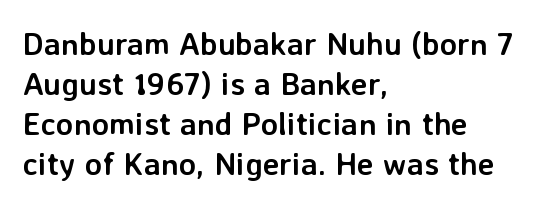
Bold? Absolutely — the strokes are thick and heavy. A typesetter would call this leading conventional body-copy spacing. Posture: vertical. A typesetter would call this proportional, since set widths differ per character. If you drew a ruler down the left edge, every line would touch it. Letters rest on an invisible, unmarked baseline.
